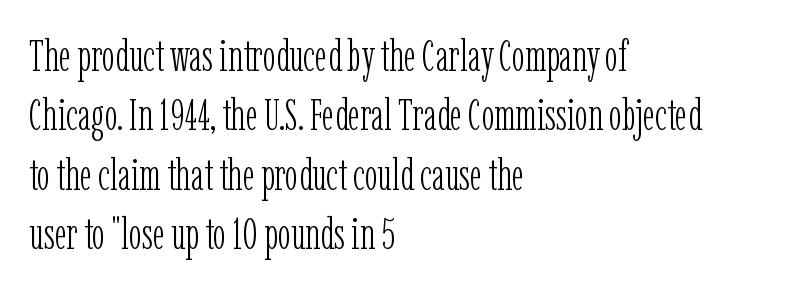
{"serif": "yes", "italic": "no", "bold": "no", "weight": "light", "width": "condensed", "stroke_contrast": "low", "x_height": "medium", "monospaced": "no", "underline": "no", "align": "left", "line_spacing": "normal", "line_spacing_ratio": 1.35, "letter_spacing": "normal", "letter_spacing_em": 0.0, "glyph_px": 44}
